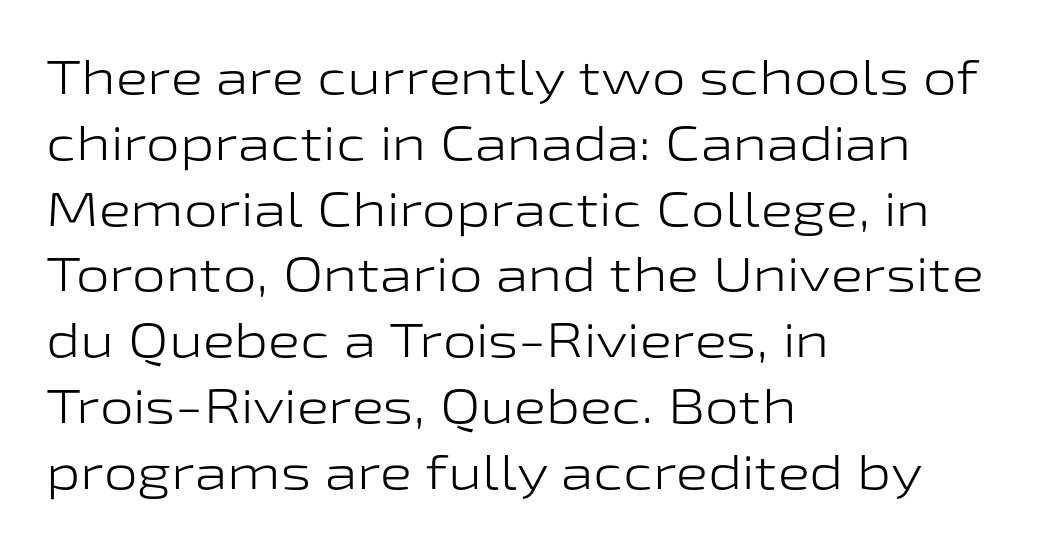
{"serif": "no", "italic": "no", "bold": "no", "weight": "light", "width": "wide", "stroke_contrast": "low", "x_height": "medium", "monospaced": "no", "underline": "no", "align": "left", "line_spacing": "normal", "line_spacing_ratio": 1.37, "letter_spacing": "normal", "letter_spacing_em": 0.0, "glyph_px": 48}
